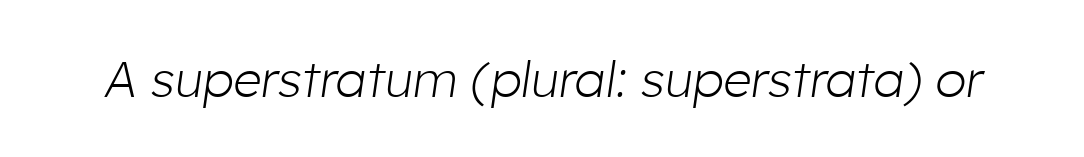
Stem width sits at or under what a default text font uses. The letters advance in unequal steps, a hallmark of proportional type. The words here are not underlined. This sample uses an oblique cut, with every glyph tilted off the vertical.
